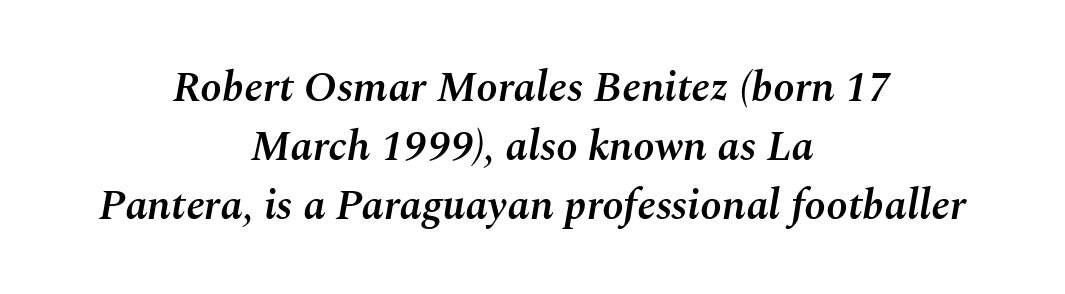
{"italic": "yes", "lean": "right", "slant_degrees": 10, "bold": "semi", "weight": "semibold", "width": "normal", "stroke_contrast": "medium", "x_height": "medium", "monospaced": "no", "underline": "no", "align": "center", "line_spacing": "normal", "line_spacing_ratio": 1.37, "letter_spacing": "normal", "letter_spacing_em": 0.0, "glyph_px": 43}
